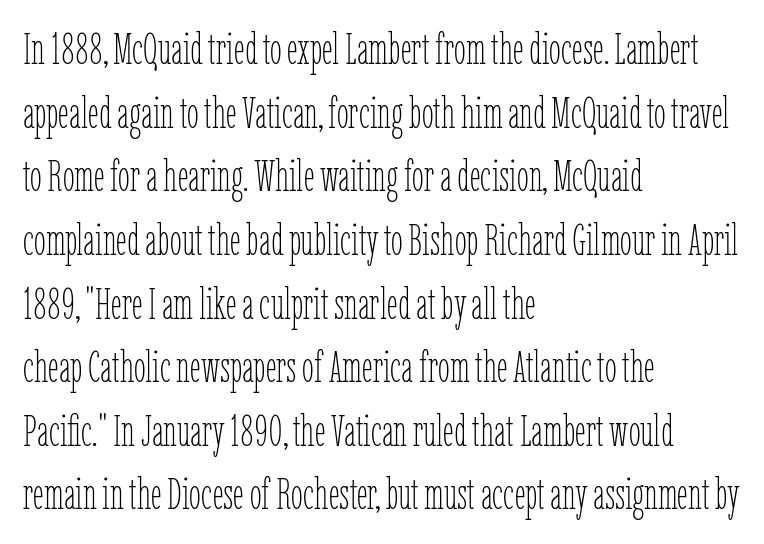
Q: Is the text bold? A: No.
Q: Is the text italic (slanted)? A: No, it is upright.
Q: Is the text underlined? A: No.
Q: How is the paragraph aligned? A: Left-aligned.
Q: Is the spacing between letters normal or unusually wide? A: Normal.
Q: Is the spacing between lines tight, normal or loose? A: Normal.
Q: Width (condensed, normal, or wide)? A: Condensed.
Q: Stroke contrast? A: Low.
Q: x-height? A: Medium.
Q: Monospaced? A: No.
